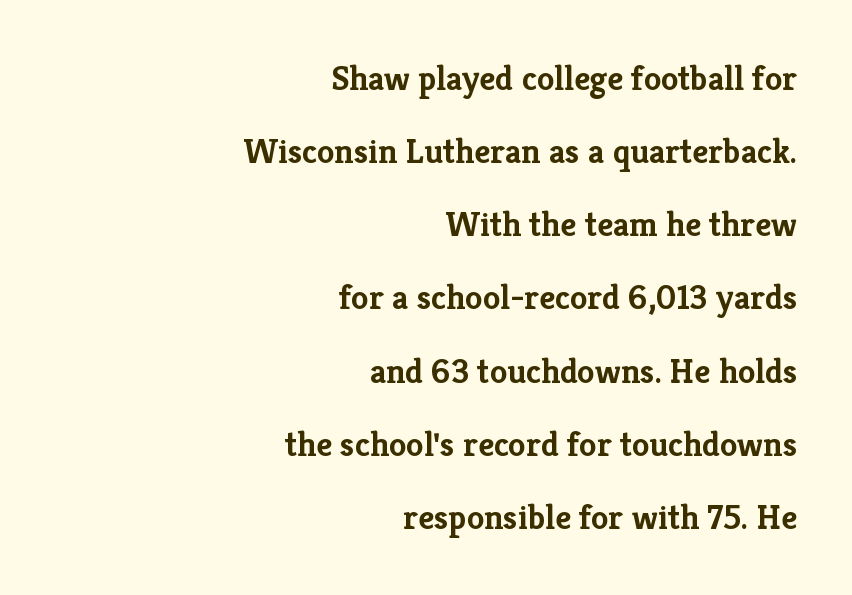
The image shows 35 px semibold serif type, upright; set right-aligned, loose line spacing (2.09x), normal letter spacing, not underlined; low stroke contrast and a medium x-height.
